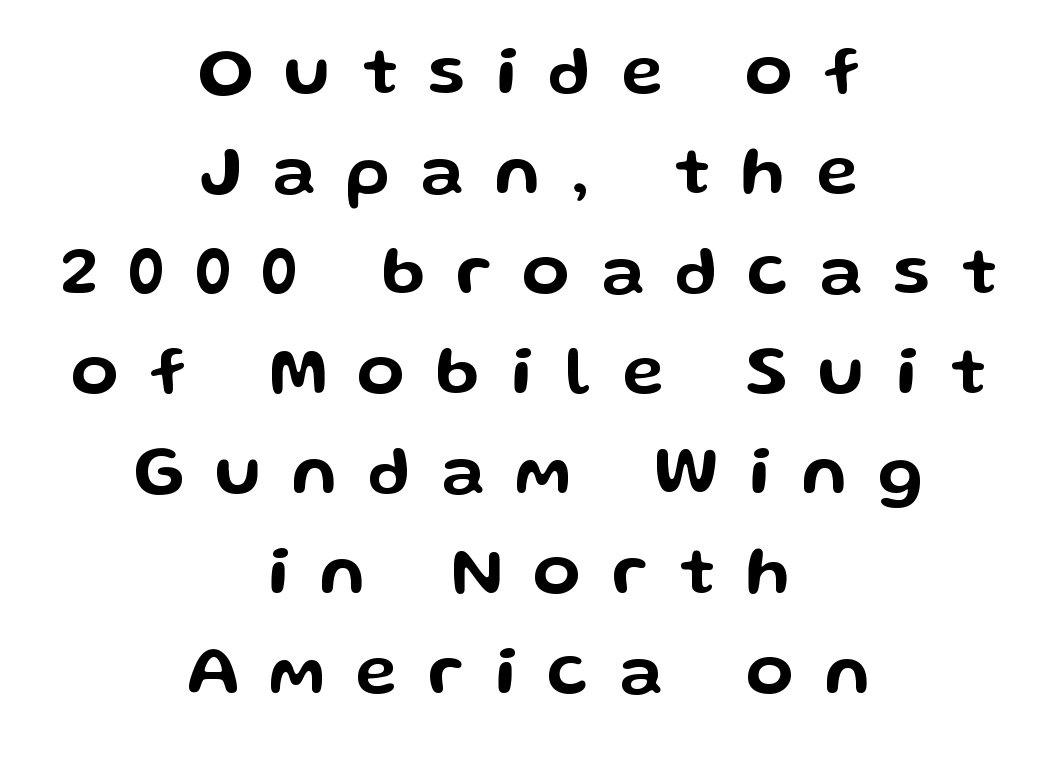
{"serif": "no", "italic": "no", "width": "wide", "stroke_contrast": "low", "x_height": "medium", "monospaced": "no", "underline": "no", "align": "center", "line_spacing": "normal", "line_spacing_ratio": 1.45, "letter_spacing": "wide", "letter_spacing_em": 0.45, "glyph_px": 69}
